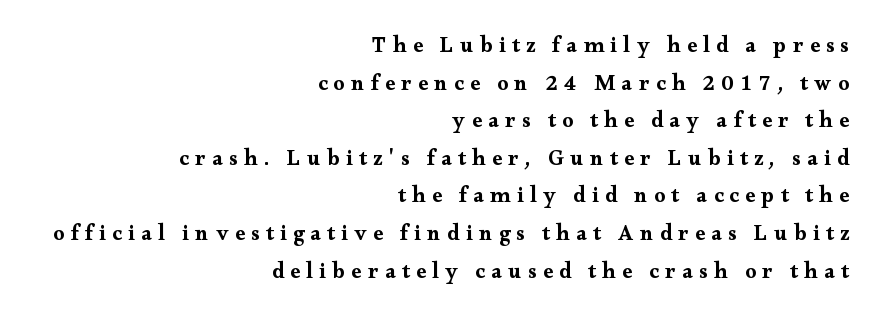
{"italic": "no", "underline": "no", "align": "right", "line_spacing_ratio": 1.71, "letter_spacing": "wide", "letter_spacing_em": 0.29, "glyph_px": 22}
